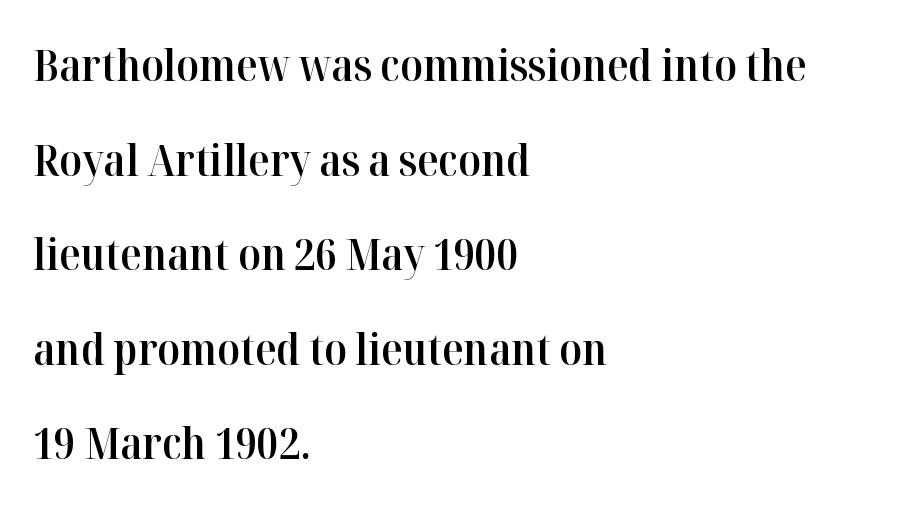
Caption: semibold face, moderately heavy strokes. The lines are spread far apart with generous leading. The area under the type is left untouched. Stroke terminals: seriffed. Do the letters lean? They stand straight.
